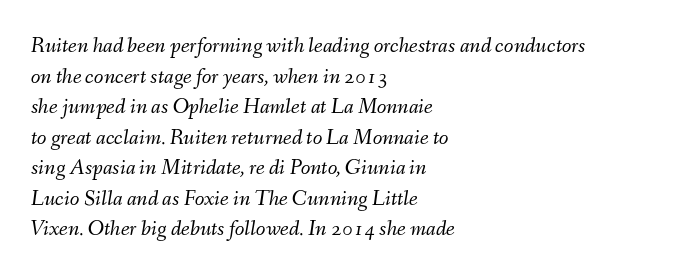
{"italic": "yes", "lean": "right", "slant_degrees": 9, "bold": "no", "underline": "no", "align": "left", "line_spacing": "normal", "line_spacing_ratio": 1.39, "letter_spacing": "normal", "letter_spacing_em": 0.0, "glyph_px": 22}
